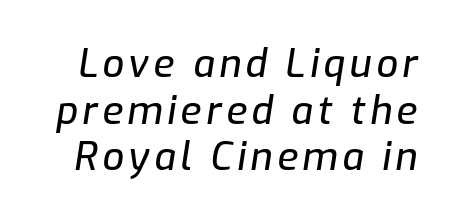
The image shows 38 px text type, italic (leaning right); set line spacing 1.23x, not underlined; low stroke contrast and a medium x-height.
